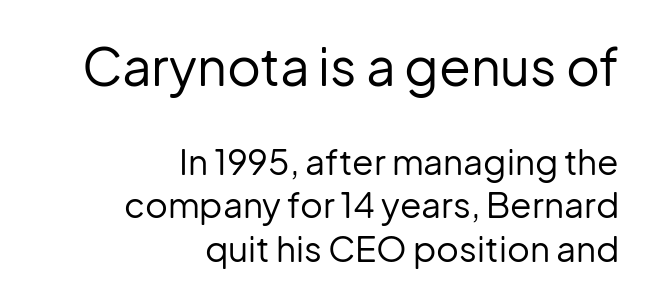
Q: Is the text bold? A: No.
Q: Is the text italic (slanted)? A: No, it is upright.
Q: Is the typeface a serif or a sans-serif typeface? A: Sans-serif.
Q: Is the text underlined? A: No.
Q: How is the paragraph aligned? A: Right-aligned.
Q: Is the spacing between letters normal or unusually wide? A: Normal.
Q: Which block of text is set in a larger size, the first (top) or the second (bottom)? A: The first (top) one.
Q: Width (condensed, normal, or wide)? A: Normal.
Q: Stroke contrast? A: Low.
Q: x-height? A: Medium.
Q: Monospaced? A: No.
